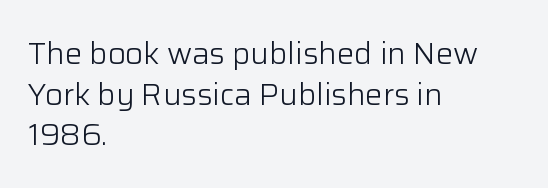
{"serif": "no", "italic": "no", "bold": "no", "weight": "light", "width": "normal", "stroke_contrast": "low", "x_height": "medium", "monospaced": "no", "underline": "no", "align": "left", "line_spacing": "normal", "line_spacing_ratio": 1.31, "letter_spacing": "normal", "letter_spacing_em": 0.0, "glyph_px": 31}
